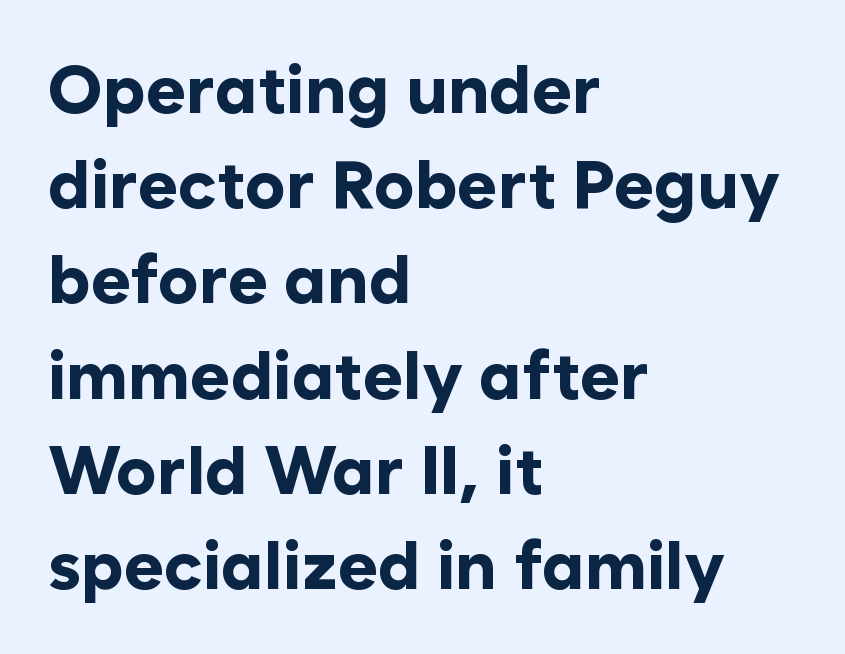
Quick note: not italic, upright. The passage shown is not underscored anywhere. These lines keep a tight, regular rhythm from letter to letter. These lines are rendered in a variable-pitch font.
